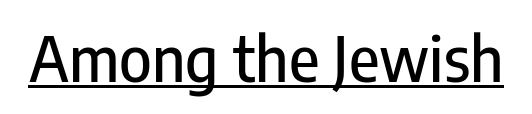
The image shows 62 px condensed sans-serif type, upright; set normal letter spacing, underlined; low stroke contrast and a medium x-height.
